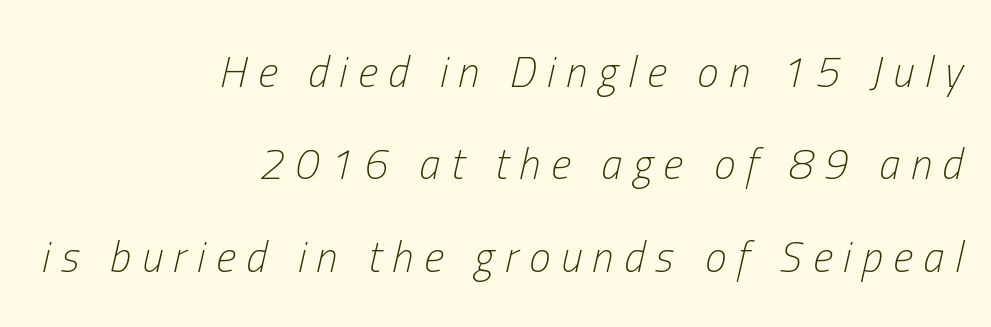
Q: Is the text bold? A: No.
Q: Is the text italic (slanted)? A: Yes, it leans right by about 13 degrees.
Q: Is the text underlined? A: No.
Q: How is the paragraph aligned? A: Right-aligned.
Q: Is the spacing between letters normal or unusually wide? A: Unusually wide.
Q: Is the spacing between lines tight, normal or loose? A: Loose.
Q: Width (condensed, normal, or wide)? A: Condensed.
Q: Stroke contrast? A: Low.
Q: x-height? A: Medium.
Q: Monospaced? A: No.
